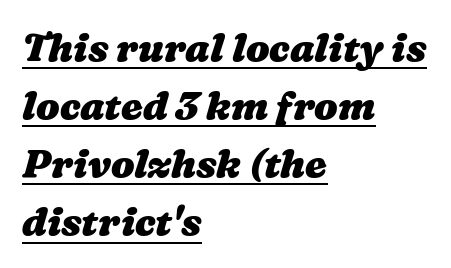
Does the copy run flush right? No — it runs flush left. Proportional: the letters do not fall into vertical columns. Emphasis by weight is at full strength: bold. A rule runs beneath these lines of type.
